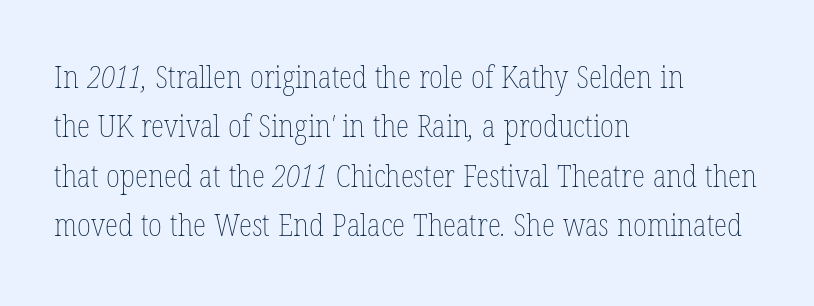
Each stroke keeps to a modest, everyday thickness or less. Here the glyphs are tracked normally, forming tight word shapes. Has an underline been added? It has not. The rendering uses natural spacing where letterforms have individual widths.
